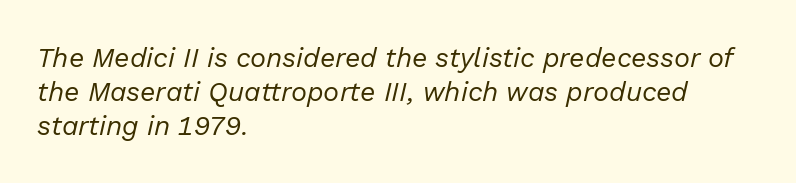
Q: Is the text bold? A: No.
Q: Is the text italic (slanted)? A: Yes, it leans right by about 13 degrees.
Q: Is the text underlined? A: No.
Q: How is the paragraph aligned? A: Left-aligned.
Q: Is the spacing between letters normal or unusually wide? A: Normal.
Q: Is the spacing between lines tight, normal or loose? A: Normal.
